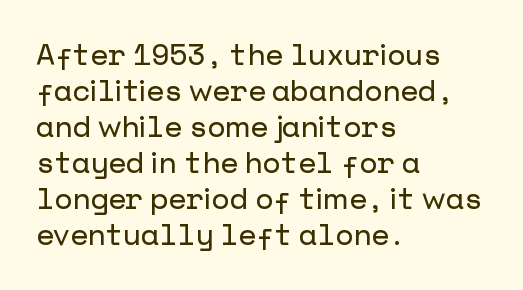
Q: Is the text italic (slanted)? A: No, it is upright.
Q: Is the typeface a serif or a sans-serif typeface? A: Sans-serif.
Q: Is the text underlined? A: No.
Q: How is the paragraph aligned? A: Left-aligned.
Q: Is the spacing between letters normal or unusually wide? A: Normal.
Q: Width (condensed, normal, or wide)? A: Normal.
Q: Stroke contrast? A: Low.
Q: x-height? A: Medium.
